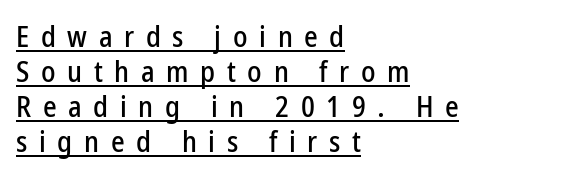
{"serif": "no", "italic": "no", "width": "condensed", "stroke_contrast": "low", "x_height": "medium", "monospaced": "no", "underline": "yes", "align": "left", "line_spacing_ratio": 1.21, "letter_spacing": "wide", "letter_spacing_em": 0.4, "glyph_px": 29}
